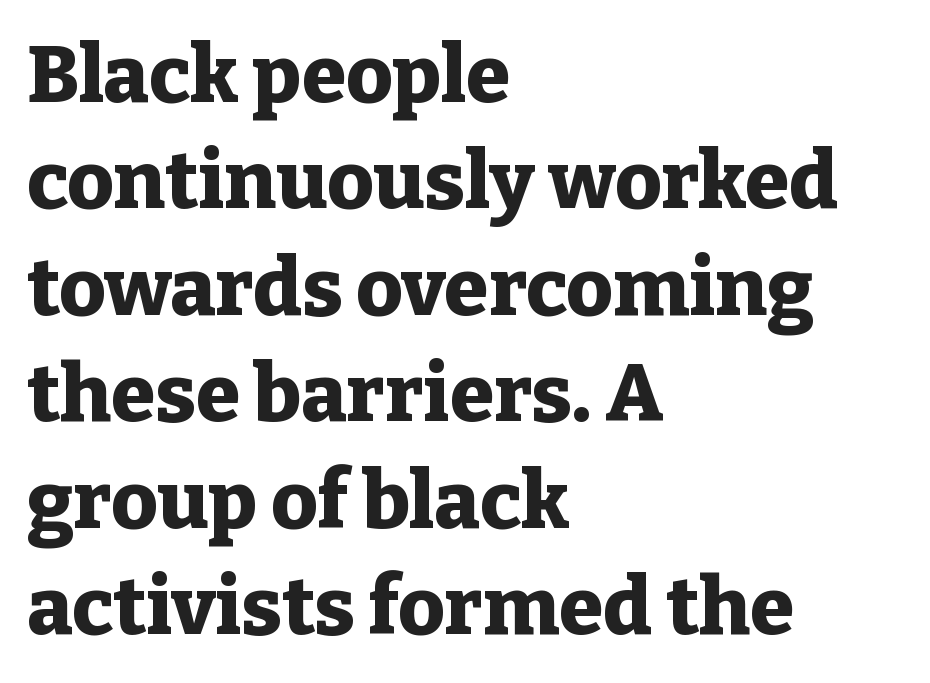
{"serif": "yes", "italic": "no", "bold": "yes", "weight": "heavy", "width": "normal", "stroke_contrast": "low", "x_height": "medium", "monospaced": "no", "underline": "no", "align": "left", "line_spacing": "normal", "line_spacing_ratio": 1.33, "letter_spacing": "normal", "letter_spacing_em": 0.0, "glyph_px": 80}
